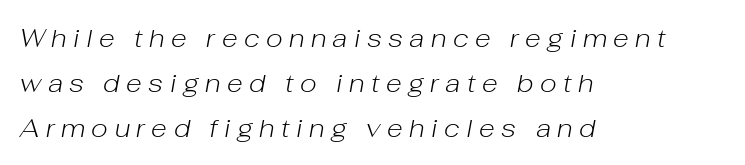
The image shows 26 px text type, italic (leaning right); set left-aligned, line spacing 1.73x, unusually wide letter spacing (+0.25 em), not underlined.
